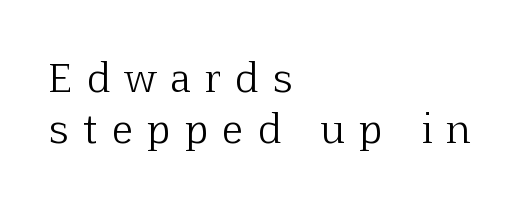
The compositor pushed each line to the left boundary. Character widths vary here, with narrow letters taking less room than wide ones. Reading down the column, the eye jumps a familiar distance to each next line. Designer's note — italics off, roman on.
